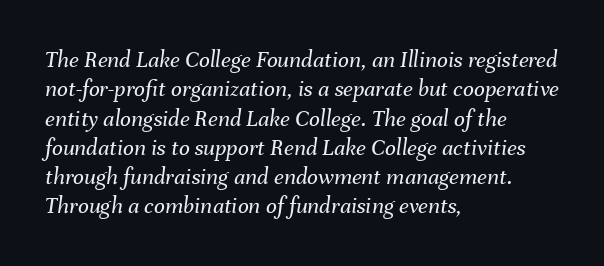
Caption: standard tracking, unaltered. Only glyphs here, with clear space below each row. Visually the block forms a straight wall on the left and a jagged coastline on the right. Notice how the stems are inclined rather than vertical — that's the hallmark of italics.
